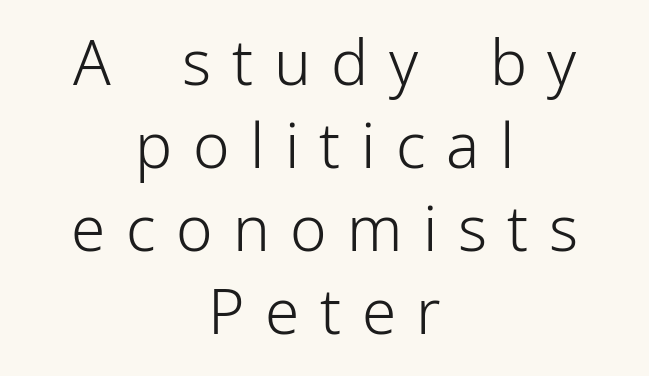
The image shows 62 px light sans-serif type, upright; set centered, normal line spacing (1.34x), unusually wide letter spacing (+0.33 em), not underlined; low stroke contrast and a medium x-height.
